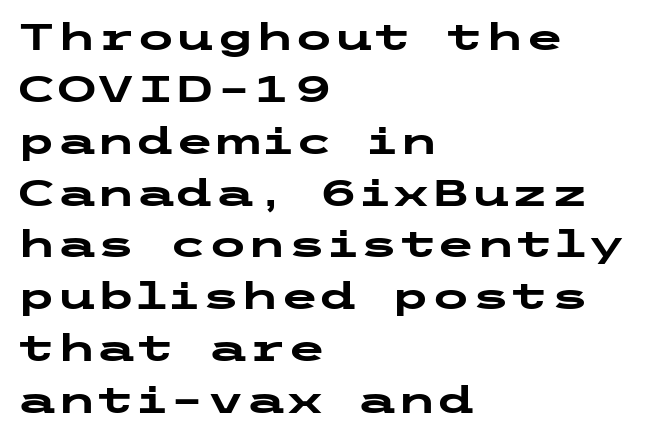
Grotesque or geometric, the face here clearly has no serifs. A roman cut, with each character standing at attention. Students, this is bold: see how much ink each stroke carries. These lines stack with their left ends in a neat column. No word sits above an underline. A typesetter would call this zero additional tracking.
